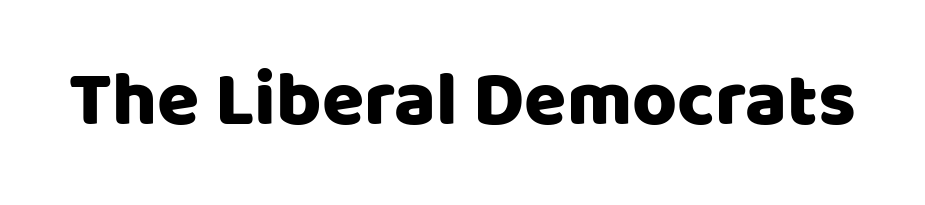
The image shows 77 px sans-serif type, upright; set normal letter spacing, not underlined; low stroke contrast and a large x-height.
